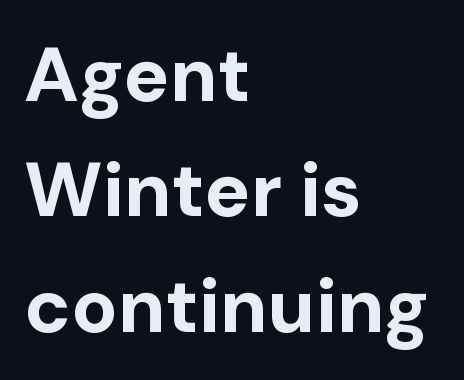
The image shows 77 px bold sans-serif type, upright; set left-aligned, normal line spacing (1.5x), normal letter spacing, not underlined; low stroke contrast and a medium x-height.
